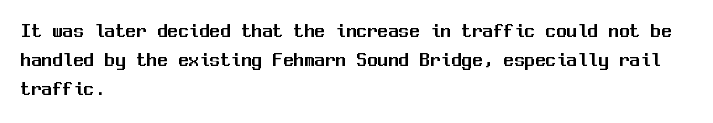
Q: Is the text italic (slanted)? A: No, it is upright.
Q: Is the text underlined? A: No.
Q: How is the paragraph aligned? A: Left-aligned.
Q: Is the spacing between letters normal or unusually wide? A: Normal.
Q: Is the spacing between lines tight, normal or loose? A: Normal.
